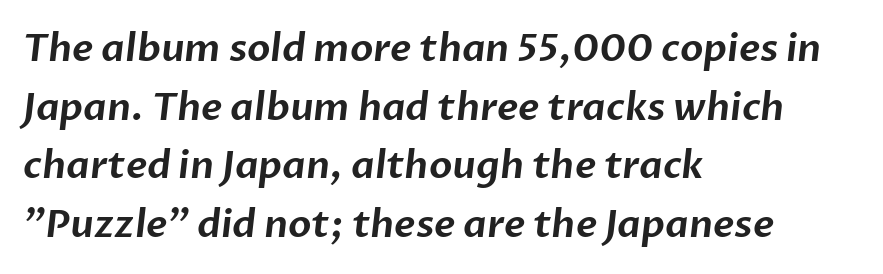
Q: Is the typeface a serif or a sans-serif typeface? A: Sans-serif.
Q: Is the text underlined? A: No.
Q: How is the paragraph aligned? A: Left-aligned.
Q: Is the spacing between letters normal or unusually wide? A: Normal.
Q: Is the spacing between lines tight, normal or loose? A: Normal.
Q: Width (condensed, normal, or wide)? A: Normal.
Q: Stroke contrast? A: Low.
Q: x-height? A: Medium.
Q: Monospaced? A: No.
